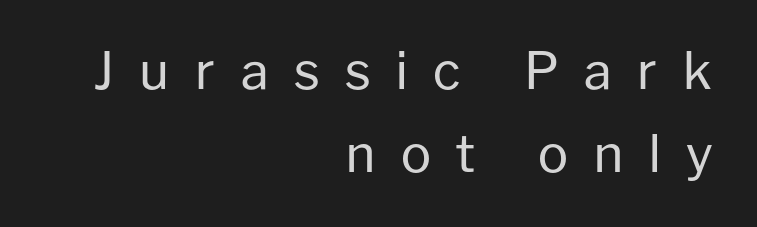
The image shows 51 px regular-weight sans-serif type, upright; set right-aligned, normal line spacing (1.63x), unusually wide letter spacing (+0.48 em), not underlined; low stroke contrast and a medium x-height.
